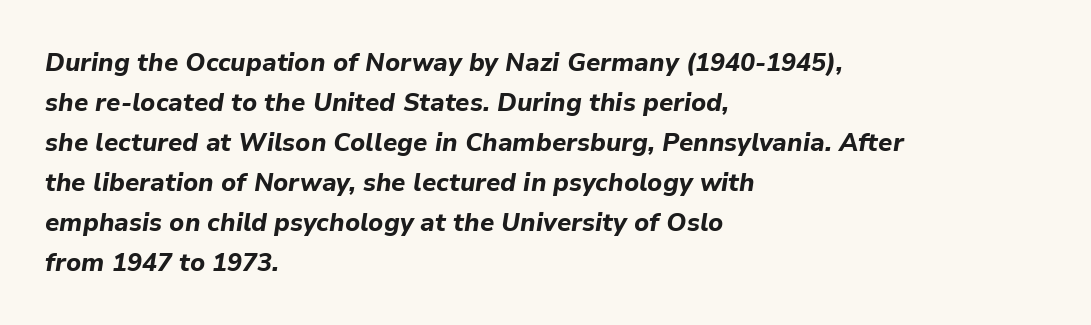
Q: Is the text bold? A: Yes.
Q: Is the text italic (slanted)? A: Yes, it leans right by about 9 degrees.
Q: Is the text underlined? A: No.
Q: How is the paragraph aligned? A: Left-aligned.
Q: Is the spacing between letters normal or unusually wide? A: Normal.
Q: Is the spacing between lines tight, normal or loose? A: Normal.
